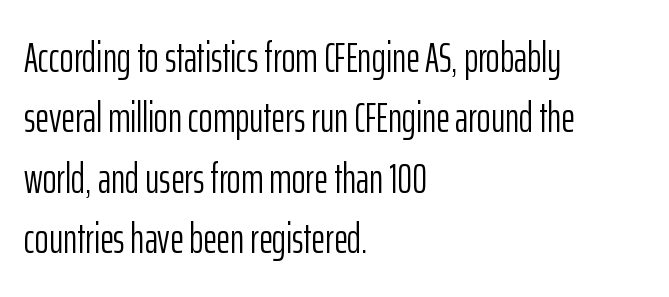
Q: Is the text bold? A: No.
Q: Is the text italic (slanted)? A: No, it is upright.
Q: Is the typeface a serif or a sans-serif typeface? A: Sans-serif.
Q: Is the text underlined? A: No.
Q: How is the paragraph aligned? A: Left-aligned.
Q: Is the spacing between letters normal or unusually wide? A: Normal.
Q: Is the spacing between lines tight, normal or loose? A: Normal.
Q: Width (condensed, normal, or wide)? A: Condensed.
Q: Stroke contrast? A: Low.
Q: x-height? A: Medium.
Q: Monospaced? A: No.
